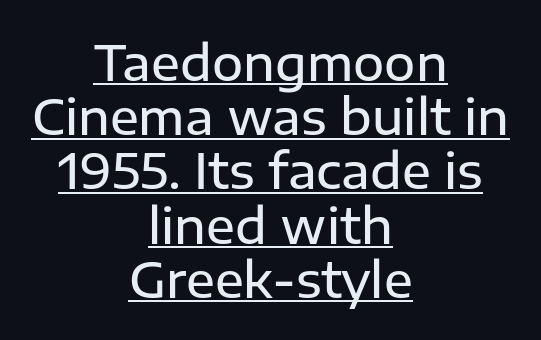
The image shows 48 px semibold sans-serif type, upright; set centered, tight line spacing (1.13x), normal letter spacing, underlined; low stroke contrast and a medium x-height.
